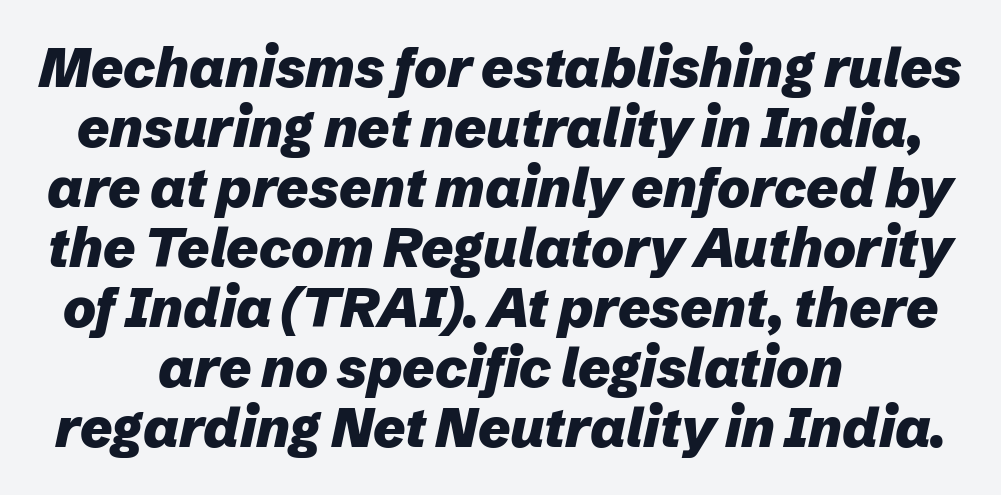
The image shows 55 px heavy type, italic (leaning right); set centered, tight line spacing (1.09x), normal letter spacing, not underlined; low stroke contrast and a medium x-height.
